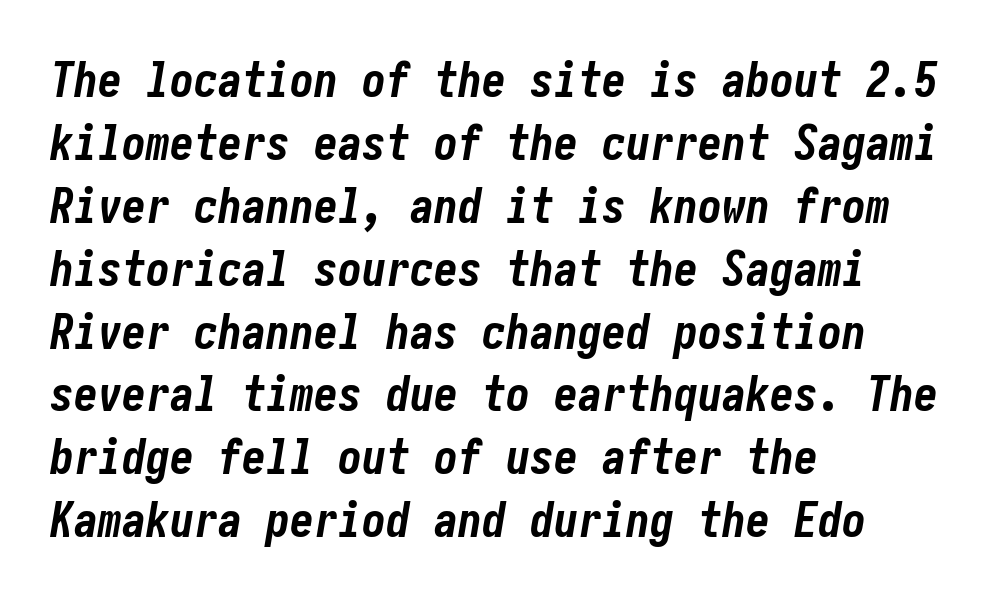
The image shows 48 px bold, condensed type, italic (leaning right); set left-aligned, normal line spacing (1.31x), normal letter spacing, not underlined; low stroke contrast and a medium x-height.
